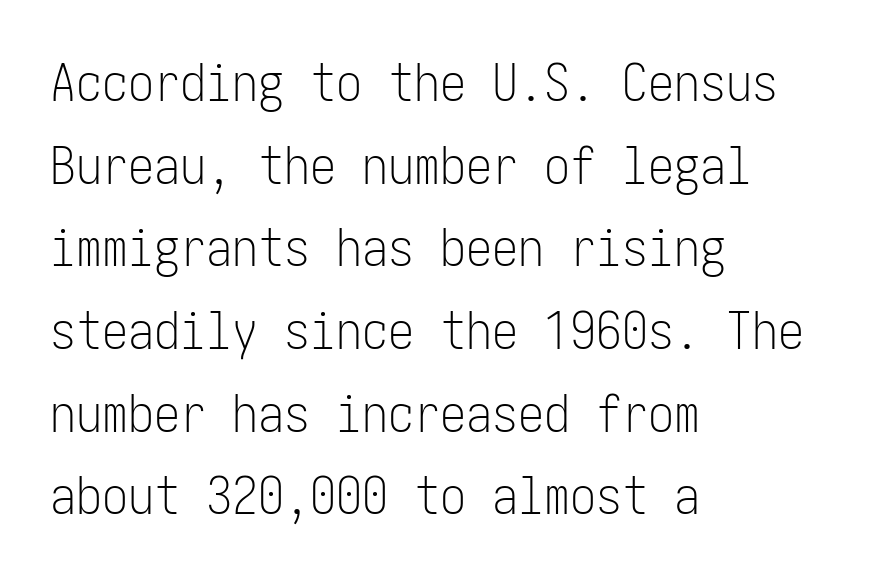
Check where the strokes stop: nothing finishes them off — pure sans. The specimen omits any rule beneath the text block's lines. The typeface has the unassuming heft of standard copy or less. Leading matches the norm, producing a regular column. The rendering keeps characters at their native spacing. The ragged edge is on the right, which tells us the setting is flush left.
